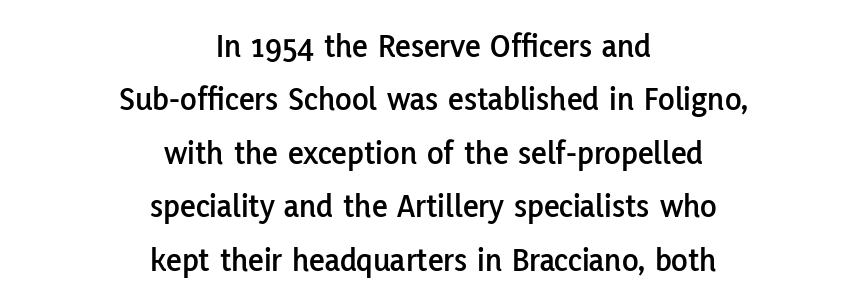
A typesetter would mark this as roman, not italic. Tracking value appears to be zero — textbook default spacing. Is this a sans? Yes — the strokes have no serifs. No word sits above an underline.
